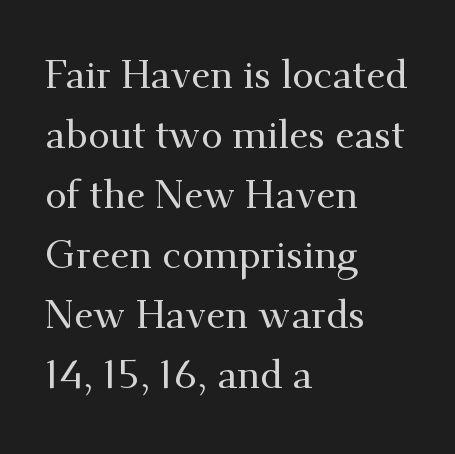
{"serif": "yes", "italic": "no", "width": "normal", "stroke_contrast": "medium", "x_height": "small", "monospaced": "no", "underline": "no", "align": "left", "line_spacing": "normal", "line_spacing_ratio": 1.54, "letter_spacing": "normal", "letter_spacing_em": 0.0, "glyph_px": 39}
